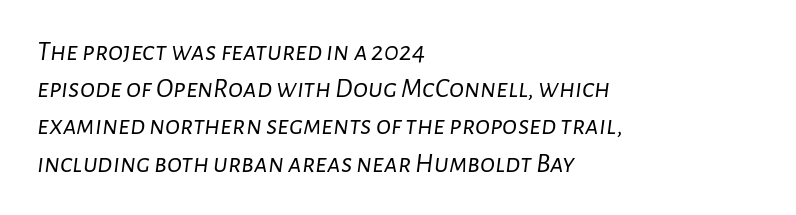
Q: Is the text bold? A: No.
Q: Is the text italic (slanted)? A: Yes, it leans right by about 7 degrees.
Q: Is the text underlined? A: No.
Q: How is the paragraph aligned? A: Left-aligned.
Q: Is the spacing between letters normal or unusually wide? A: Normal.
Q: Is the spacing between lines tight, normal or loose? A: Normal.
Q: Width (condensed, normal, or wide)? A: Normal.
Q: Stroke contrast? A: Low.
Q: x-height? A: Medium.
Q: Monospaced? A: No.
